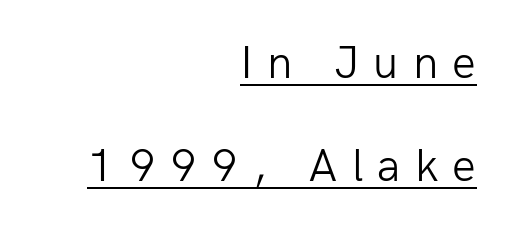
Q: Is the text bold? A: No.
Q: Is the text italic (slanted)? A: No, it is upright.
Q: Is the typeface a serif or a sans-serif typeface? A: Sans-serif.
Q: Is the text underlined? A: Yes.
Q: How is the paragraph aligned? A: Right-aligned.
Q: Is the spacing between letters normal or unusually wide? A: Unusually wide.
Q: Is the spacing between lines tight, normal or loose? A: Loose.
Q: Width (condensed, normal, or wide)? A: Normal.
Q: Stroke contrast? A: Low.
Q: x-height? A: Medium.
Q: Monospaced? A: No.
